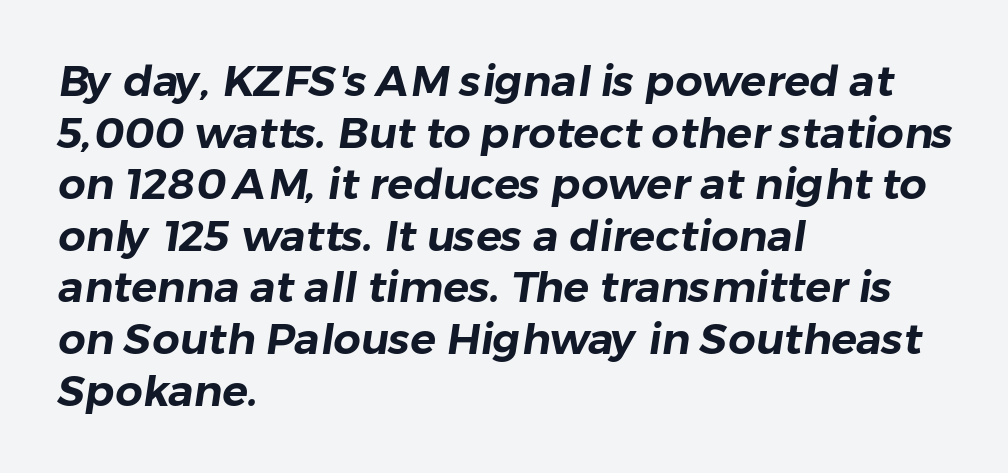
{"serif": "no", "width": "normal", "stroke_contrast": "low", "x_height": "medium", "monospaced": "no", "underline": "no", "align": "left", "line_spacing_ratio": 1.2, "letter_spacing": "normal", "letter_spacing_em": 0.0, "glyph_px": 43}
